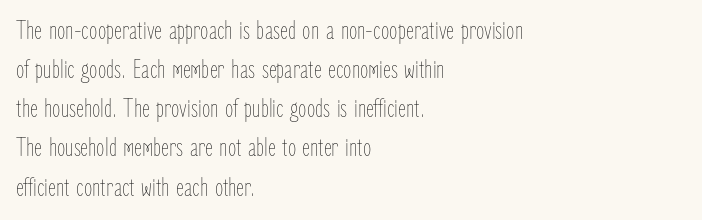
The image shows 27 px text type, upright; set left-aligned, normal line spacing (1.45x), normal letter spacing, not underlined.
